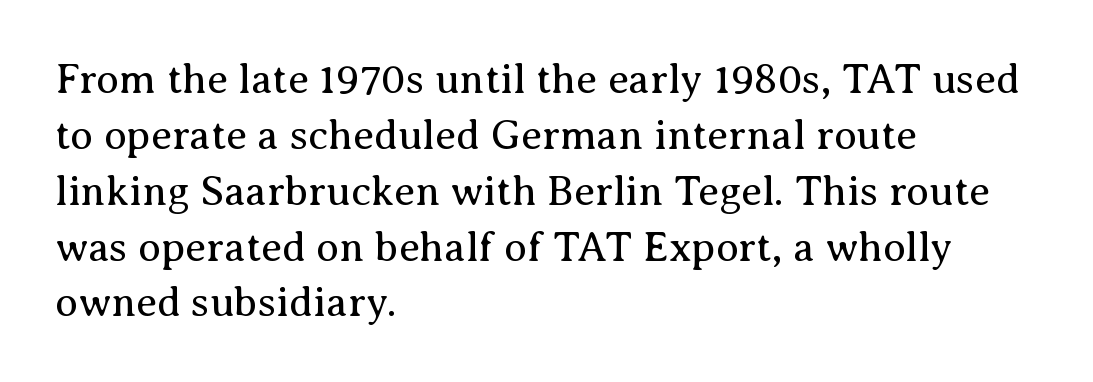
Q: Is the text bold? A: No.
Q: Is the text italic (slanted)? A: No, it is upright.
Q: Is the typeface a serif or a sans-serif typeface? A: Serif.
Q: Is the text underlined? A: No.
Q: How is the paragraph aligned? A: Left-aligned.
Q: Is the spacing between letters normal or unusually wide? A: Normal.
Q: Is the spacing between lines tight, normal or loose? A: Normal.
Q: Width (condensed, normal, or wide)? A: Normal.
Q: Stroke contrast? A: Medium.
Q: x-height? A: Medium.
Q: Monospaced? A: No.
